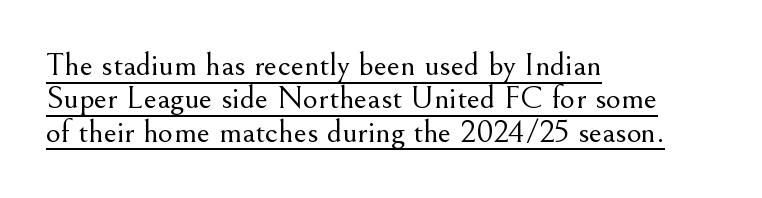
Q: Is the text bold? A: No.
Q: Is the text italic (slanted)? A: No, it is upright.
Q: Is the typeface a serif or a sans-serif typeface? A: Serif.
Q: Is the text underlined? A: Yes.
Q: How is the paragraph aligned? A: Left-aligned.
Q: Is the spacing between letters normal or unusually wide? A: Normal.
Q: Is the spacing between lines tight, normal or loose? A: Tight.
Q: Width (condensed, normal, or wide)? A: Normal.
Q: Stroke contrast? A: Medium.
Q: x-height? A: Small.
Q: Monospaced? A: No.
